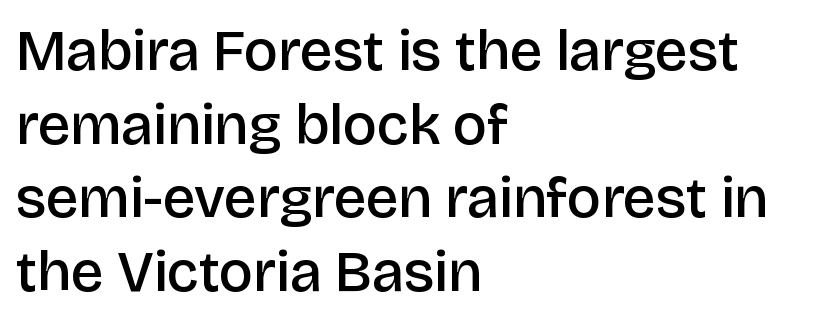
{"serif": "no", "italic": "no", "bold": "semi", "weight": "semibold", "width": "normal", "stroke_contrast": "low", "x_height": "large", "monospaced": "no", "underline": "no", "align": "left", "line_spacing": "normal", "line_spacing_ratio": 1.27, "letter_spacing": "normal", "letter_spacing_em": 0.0, "glyph_px": 58}
